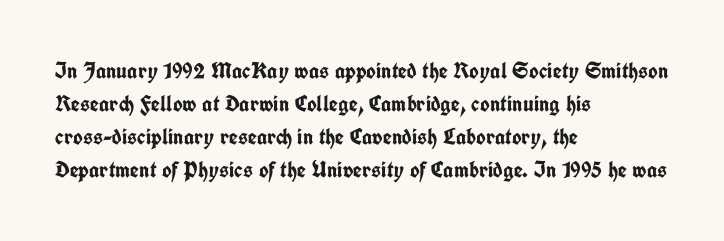
The image shows 23 px bold type, upright; set left-aligned, normal line spacing (1.44x), normal letter spacing, not underlined.
